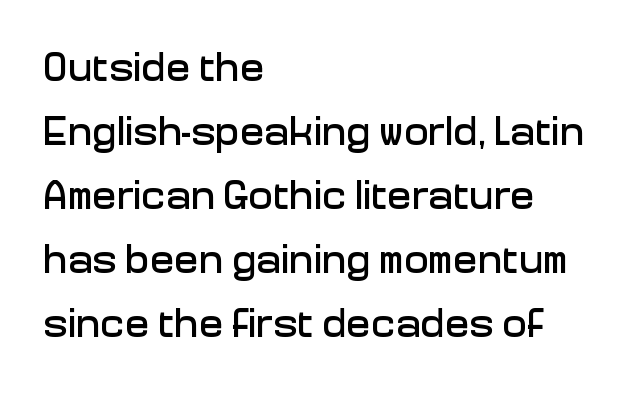
The image shows 41 px sans-serif type, upright; set left-aligned, normal line spacing (1.56x), normal letter spacing, not underlined; low stroke contrast and a medium x-height.
